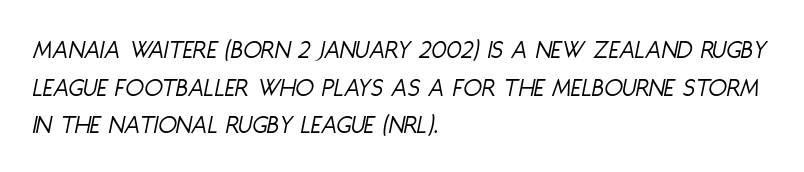
Vertically, the passage feels balanced, rows spaced as you'd expect. Leftover space on each line is placed entirely after the last word. Looking at the ascenders, they clearly lean. Compared with a typical body face, this is equally light or lighter still. Plain, unruled lines of type. Is the letter spacing exaggerated? No — it looks like the ordinary default.
